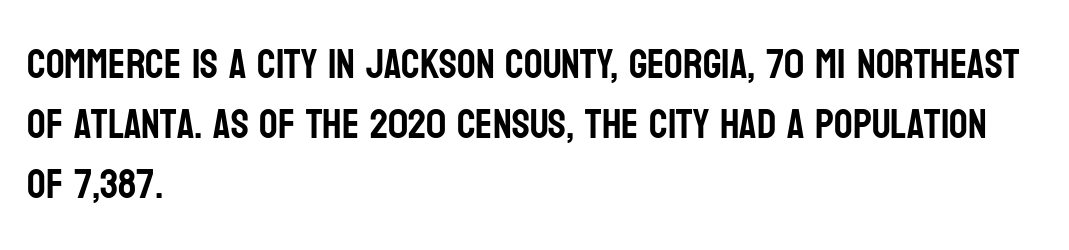
Q: Is the text italic (slanted)? A: No, it is upright.
Q: Is the typeface a serif or a sans-serif typeface? A: Sans-serif.
Q: Is the text underlined? A: No.
Q: How is the paragraph aligned? A: Left-aligned.
Q: Is the spacing between letters normal or unusually wide? A: Normal.
Q: Is the spacing between lines tight, normal or loose? A: Normal.
Q: Width (condensed, normal, or wide)? A: Condensed.
Q: Stroke contrast? A: Low.
Q: x-height? A: Large.
Q: Monospaced? A: No.
